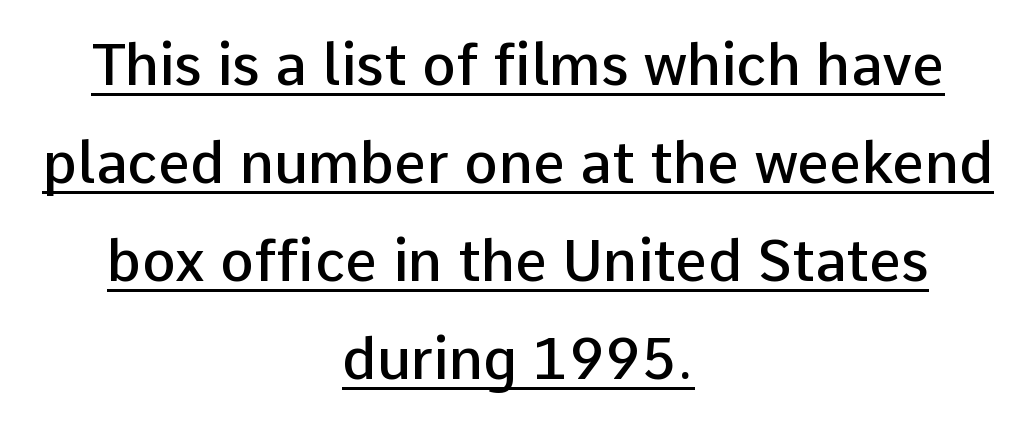
Q: Is the text bold? A: Semi-bold.
Q: Is the text italic (slanted)? A: No, it is upright.
Q: Is the typeface a serif or a sans-serif typeface? A: Sans-serif.
Q: Is the text underlined? A: Yes.
Q: How is the paragraph aligned? A: Centered.
Q: Is the spacing between letters normal or unusually wide? A: Normal.
Q: Width (condensed, normal, or wide)? A: Normal.
Q: Stroke contrast? A: Low.
Q: x-height? A: Medium.
Q: Monospaced? A: No.
